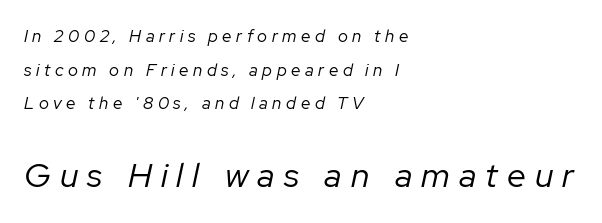
Q: Is the text bold? A: No.
Q: Is the text italic (slanted)? A: Yes, it leans right by about 12 degrees.
Q: Is the text underlined? A: No.
Q: How is the paragraph aligned? A: Left-aligned.
Q: Is the spacing between letters normal or unusually wide? A: Unusually wide.
Q: Is the spacing between lines tight, normal or loose? A: Loose.
Q: Which block of text is set in a larger size, the first (top) or the second (bottom)? A: The second (bottom) one.
Q: Width (condensed, normal, or wide)? A: Normal.
Q: Stroke contrast? A: Low.
Q: x-height? A: Medium.
Q: Monospaced? A: No.
